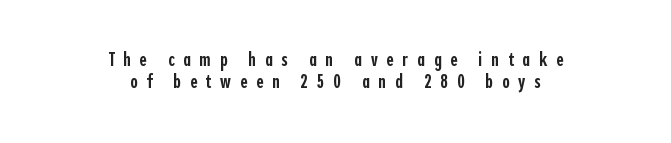
The image shows 20 px text type, upright; set centered, tight line spacing (1.09x), unusually wide letter spacing (+0.44 em), not underlined.
